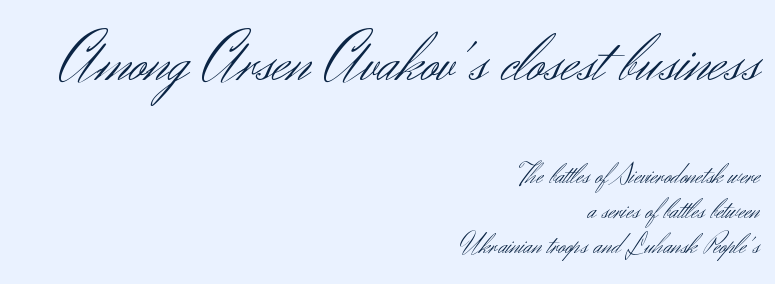
Q: Is the text bold? A: No.
Q: Is the text italic (slanted)? A: Yes.
Q: Is the typeface a serif or a sans-serif typeface? A: Sans-serif.
Q: Is the text underlined? A: No.
Q: How is the paragraph aligned? A: Right-aligned.
Q: Is the spacing between letters normal or unusually wide? A: Normal.
Q: Is the spacing between lines tight, normal or loose? A: Normal.
Q: Which block of text is set in a larger size, the first (top) or the second (bottom)? A: The first (top) one.
Q: Width (condensed, normal, or wide)? A: Normal.
Q: Stroke contrast? A: Medium.
Q: x-height? A: Small.
Q: Monospaced? A: No.
